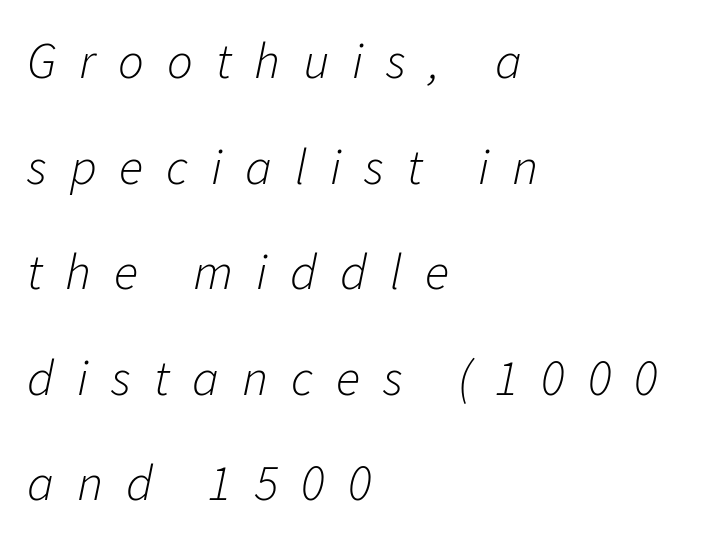
{"italic": "yes", "lean": "right", "slant_degrees": 11, "bold": "no", "weight": "light", "width": "normal", "stroke_contrast": "low", "x_height": "medium", "monospaced": "no", "underline": "no", "align": "left", "line_spacing": "loose", "line_spacing_ratio": 2.07, "letter_spacing": "wide", "letter_spacing_em": 0.45, "glyph_px": 51}
